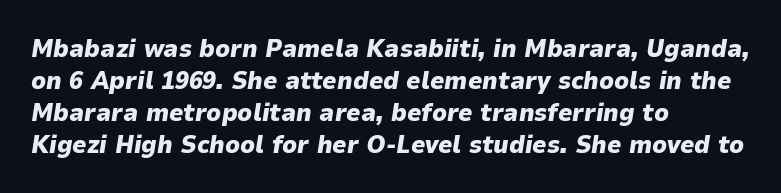
In CSS terms this would be text-align: left. A clean baseline with only descenders dipping below it. The axis of the letterforms is tilted away from vertical. The typesetting leans heavy: a genuine bold.
